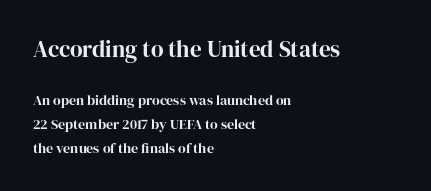
Q: Is the text bold? A: Yes.
Q: Is the text italic (slanted)? A: No, it is upright.
Q: Is the text underlined? A: No.
Q: How is the paragraph aligned? A: Left-aligned.
Q: Is the spacing between letters normal or unusually wide? A: Normal.
Q: Is the spacing between lines tight, normal or loose? A: Normal.
Q: Which block of text is set in a larger size, the first (top) or the second (bottom)? A: The first (top) one.
